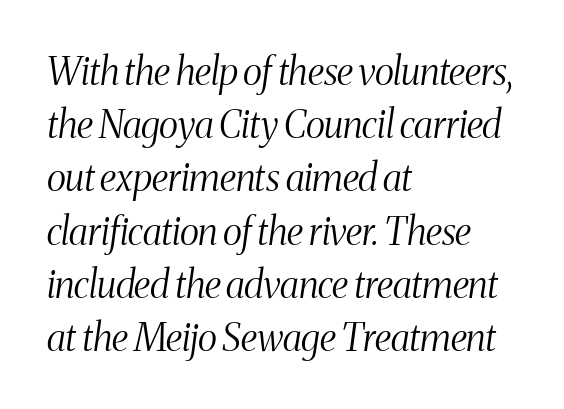
{"serif": "yes", "italic": "yes", "lean": "right", "slant_degrees": 8, "bold": "no", "weight": "light", "width": "condensed", "stroke_contrast": "medium", "x_height": "medium", "monospaced": "no", "underline": "no", "align": "left", "line_spacing": "normal", "line_spacing_ratio": 1.4, "letter_spacing": "normal", "letter_spacing_em": 0.0, "glyph_px": 38}
